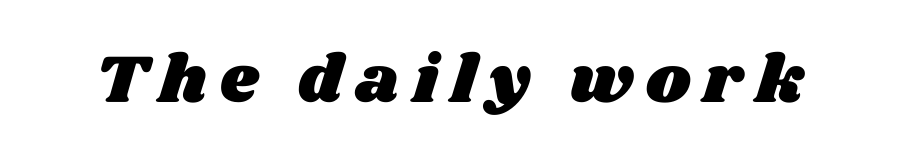
The image shows 68 px wide type; set not underlined; medium stroke contrast and a large x-height.
